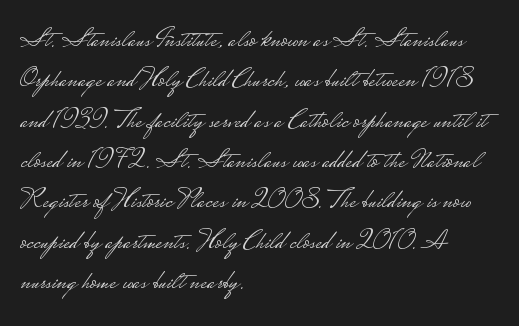
The image shows 28 px light, wide sans-serif type; set left-aligned, normal line spacing (1.44x), normal letter spacing, not underlined; low stroke contrast.
